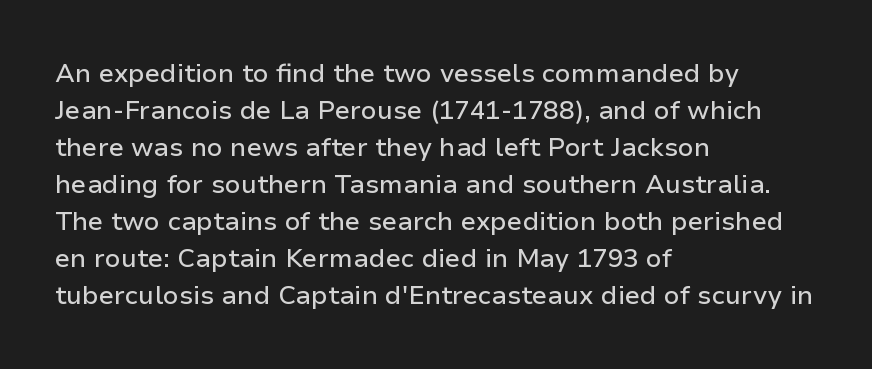
Q: Is the text italic (slanted)? A: No, it is upright.
Q: Is the text underlined? A: No.
Q: How is the paragraph aligned? A: Left-aligned.
Q: Is the spacing between letters normal or unusually wide? A: Normal.
Q: Is the spacing between lines tight, normal or loose? A: Normal.
